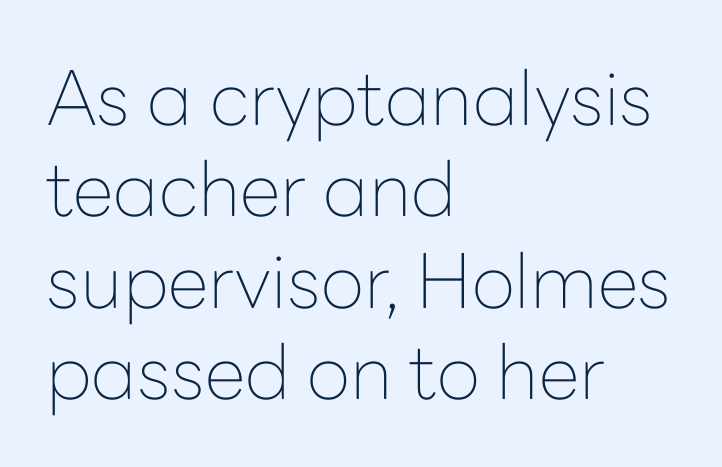
The image shows 75 px thin sans-serif type, upright; set left-aligned, line spacing 1.22x, normal letter spacing, not underlined; low stroke contrast and a medium x-height.
